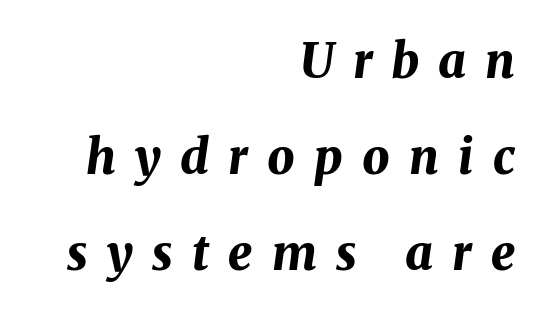
Q: Is the text bold? A: Yes.
Q: Is the text italic (slanted)? A: Yes, it leans right by about 8 degrees.
Q: Is the text underlined? A: No.
Q: How is the paragraph aligned? A: Right-aligned.
Q: Is the spacing between letters normal or unusually wide? A: Unusually wide.
Q: Is the spacing between lines tight, normal or loose? A: Loose.
Q: Width (condensed, normal, or wide)? A: Normal.
Q: Stroke contrast? A: Medium.
Q: x-height? A: Medium.
Q: Monospaced? A: No.
